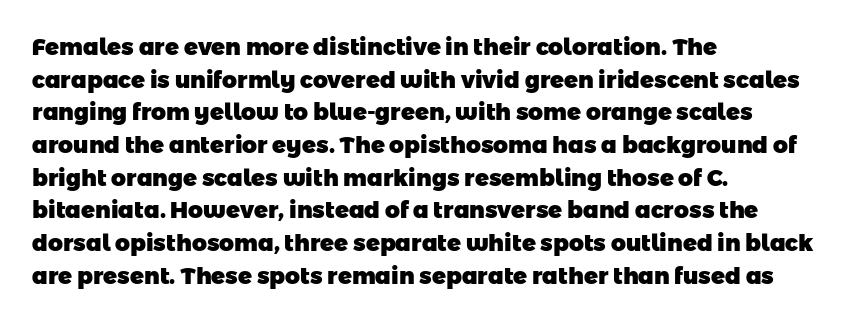
{"bold": "yes", "underline": "no", "align": "left", "line_spacing": "normal", "line_spacing_ratio": 1.42, "letter_spacing": "normal", "letter_spacing_em": 0.0, "glyph_px": 23}
